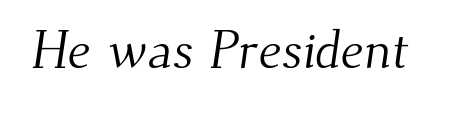
{"serif": "yes", "bold": "no", "weight": "light", "width": "normal", "stroke_contrast": "medium", "x_height": "small", "monospaced": "no", "underline": "no", "letter_spacing": "normal", "letter_spacing_em": 0.0, "glyph_px": 53}
